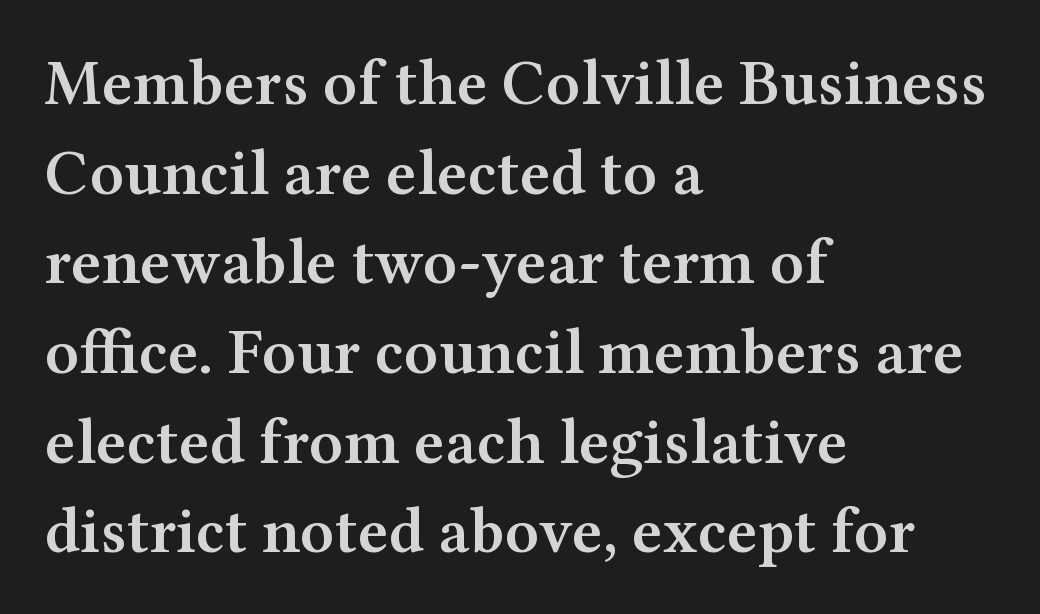
Is the type bold? Partly — it's a semibold, heavier than regular but not fully bold. A typesetter would call this proportional, since set widths differ per character. Old-style or modern, the face here clearly has serifs. Has an underline been added? It has not.
